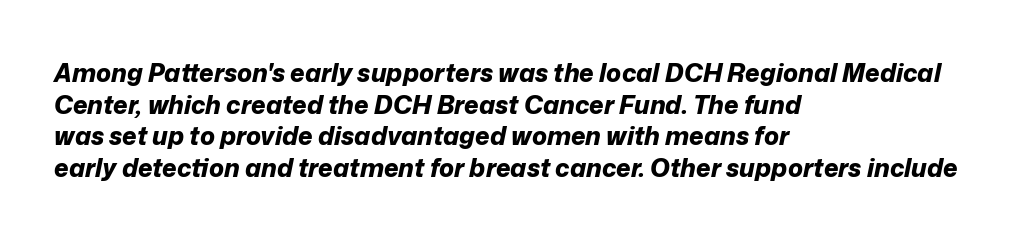
The image shows 25 px bold type, italic (leaning right); set left-aligned, normal line spacing (1.27x), normal letter spacing, not underlined.
